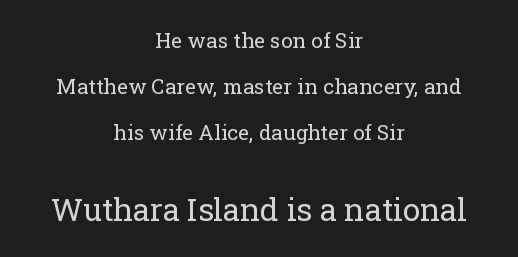
Every stem runs plumb, perpendicular to the baseline. Honestly, the letter spacing is just normal — you wouldn't notice it. Is this a fixed-width face? No — the glyphs have proportional, varying widths. A serif font was chosen for this passage.
